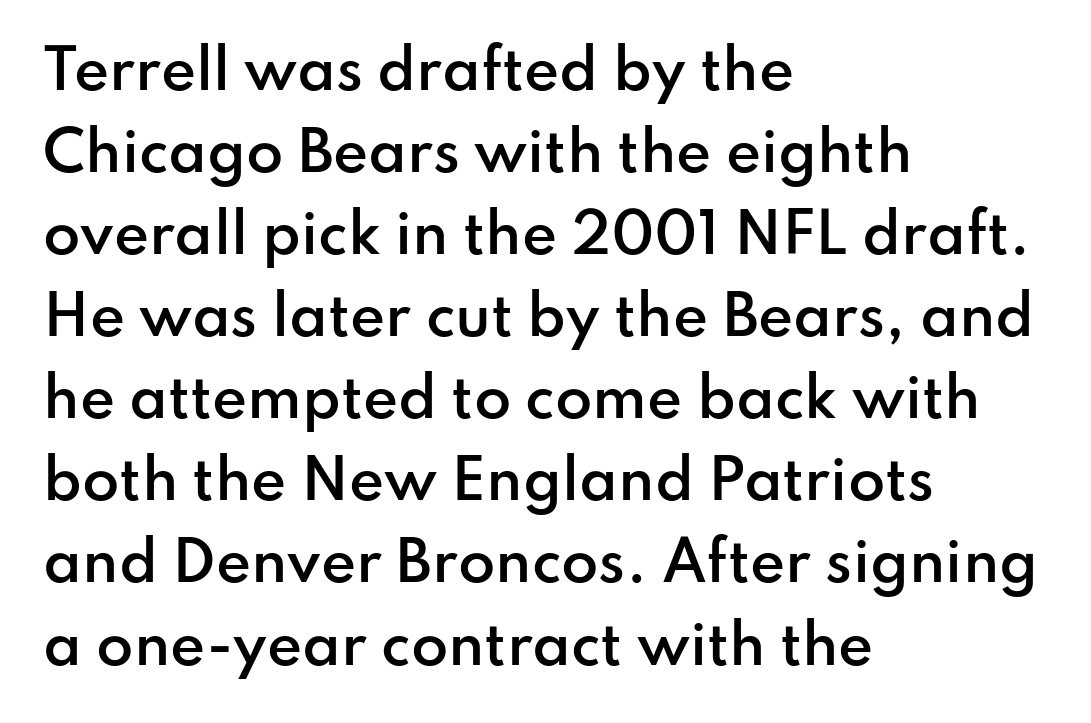
The image shows 54 px semibold sans-serif type, upright; set left-aligned, normal line spacing (1.52x), normal letter spacing, not underlined; low stroke contrast and a small x-height.
